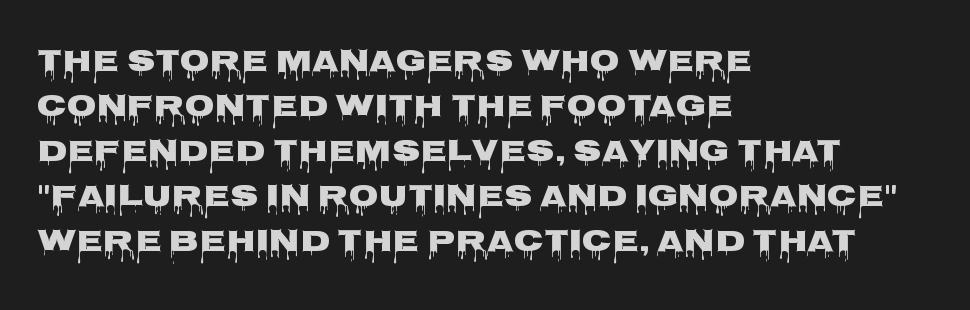
Spacing verdict: proportional, widths tailored to each character. These lines keep a tight, regular rhythm from letter to letter. Glance below the letters and you will spot only blank space. The lettering stays uniformly vertical, giving the passage a roman look.
